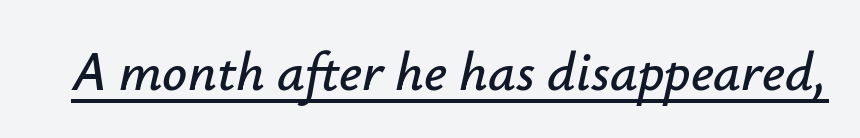
The image shows 55 px text type, italic (leaning right); set normal letter spacing, underlined; low stroke contrast and a small x-height.
